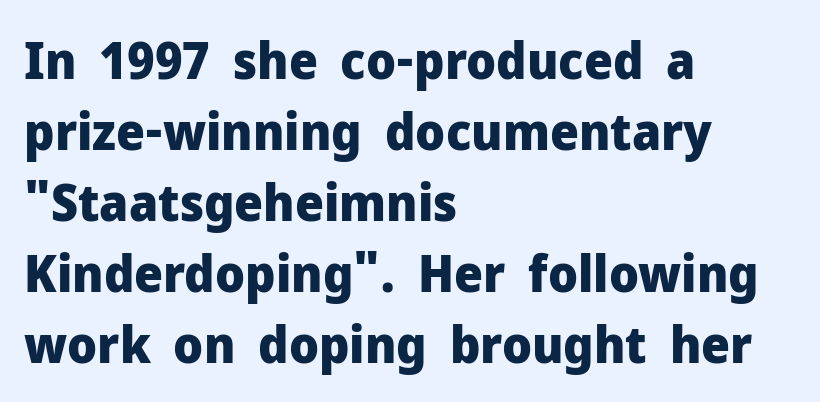
The image shows 51 px heavy sans-serif type, upright; set left-aligned, normal line spacing (1.39x), normal letter spacing, not underlined; low stroke contrast and a medium x-height.
